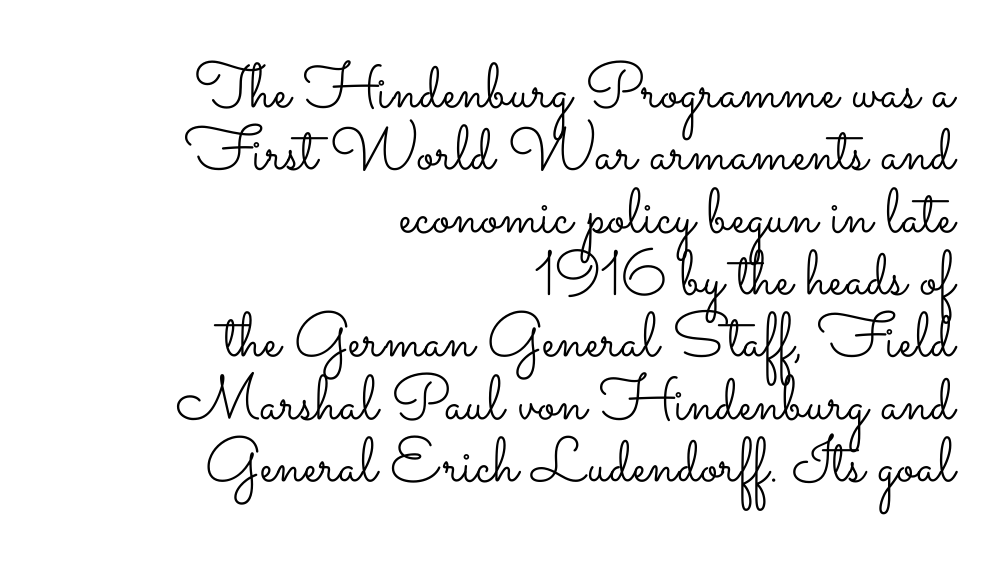
The image shows 63 px light, wide type; set right-aligned, tight line spacing (0.99x), normal letter spacing, not underlined; low stroke contrast and a small x-height.
